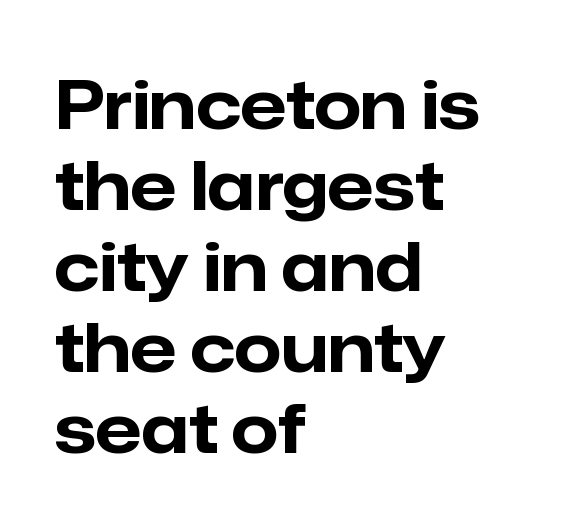
Letter spacing: default. Stroke terminals: plain, sans-serif. A typesetter would call this proportional, since set widths differ per character. Caption: multi-line text, flush left, ragged right. Each glyph is drawn with heavy, bold strokes. Quick note: not italic, upright.
